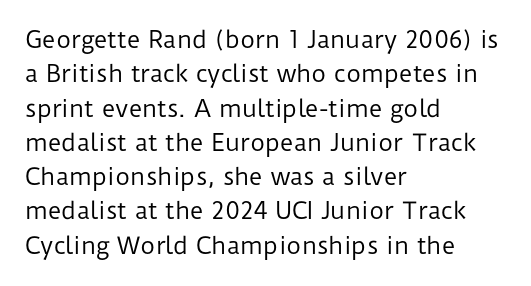
Q: Is the text bold? A: No.
Q: Is the text italic (slanted)? A: No, it is upright.
Q: Is the text underlined? A: No.
Q: How is the paragraph aligned? A: Left-aligned.
Q: Is the spacing between letters normal or unusually wide? A: Normal.
Q: Is the spacing between lines tight, normal or loose? A: Normal.
